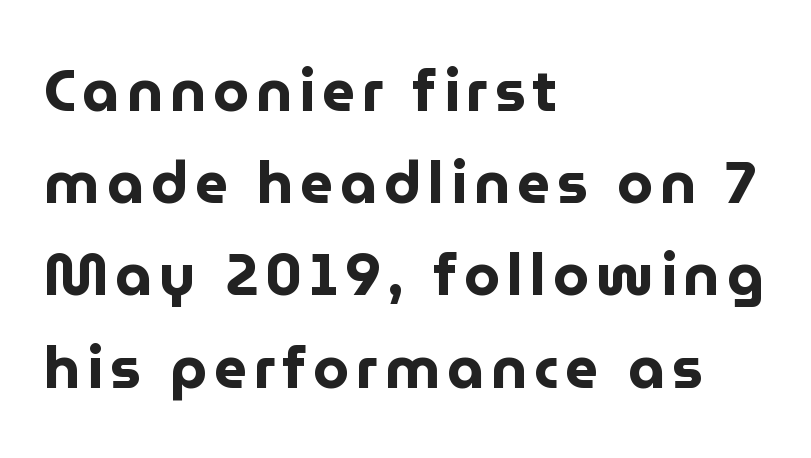
Pretty heavy lettering here — definitely bold. Descenders are the only things crossing below the line. Regarding leading, the lines here are spaced in the standard way. Varying glyph widths throughout — classic text-font behaviour. Does the lettering tilt? It doesn't — this is upright.
